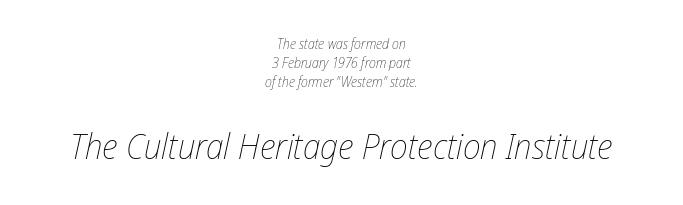
{"italic": "yes", "lean": "right", "slant_degrees": 12, "bold": "no", "weight": "thin", "width": "condensed", "stroke_contrast": "low", "x_height": "medium", "monospaced": "no", "underline": "no", "align": "center", "line_spacing": "normal", "line_spacing_ratio": 1.37, "letter_spacing": "normal", "letter_spacing_em": 0.0, "larger_block": "second", "size_ratio": 2.57, "glyph_px": 36}
